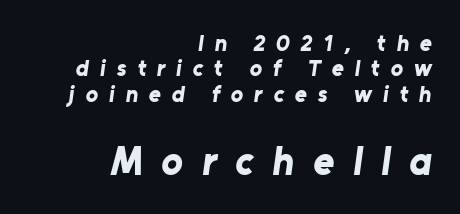
The image shows 40 px bold sans-serif type; set right-aligned, tight line spacing (1.1x), unusually wide letter spacing (+0.47 em), not underlined; the second (bottom) block is 1.74x larger; low stroke contrast and a medium x-height.
